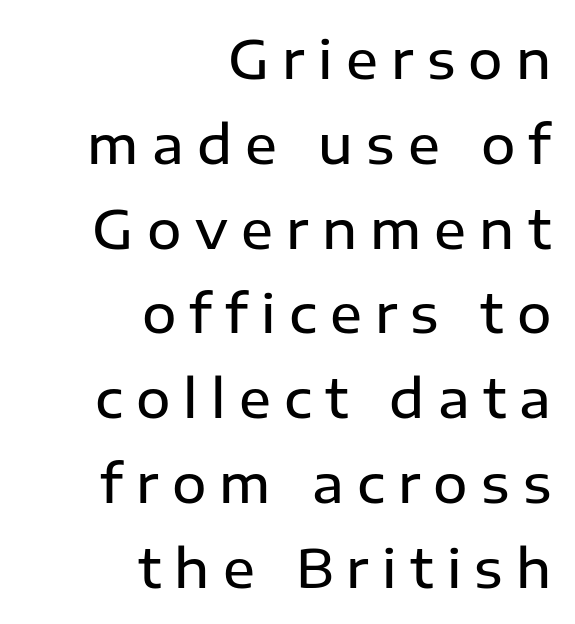
Q: Is the text bold? A: Semi-bold.
Q: Is the text italic (slanted)? A: No, it is upright.
Q: Is the typeface a serif or a sans-serif typeface? A: Sans-serif.
Q: Is the text underlined? A: No.
Q: How is the paragraph aligned? A: Right-aligned.
Q: Is the spacing between letters normal or unusually wide? A: Unusually wide.
Q: Is the spacing between lines tight, normal or loose? A: Normal.
Q: Width (condensed, normal, or wide)? A: Normal.
Q: Stroke contrast? A: Low.
Q: x-height? A: Medium.
Q: Monospaced? A: No.
